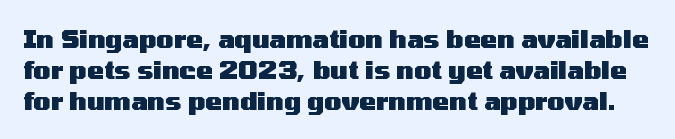
Q: Is the text bold? A: Yes.
Q: Is the text italic (slanted)? A: No, it is upright.
Q: Is the text underlined? A: No.
Q: Is the spacing between letters normal or unusually wide? A: Normal.
Q: Is the spacing between lines tight, normal or loose? A: Normal.
